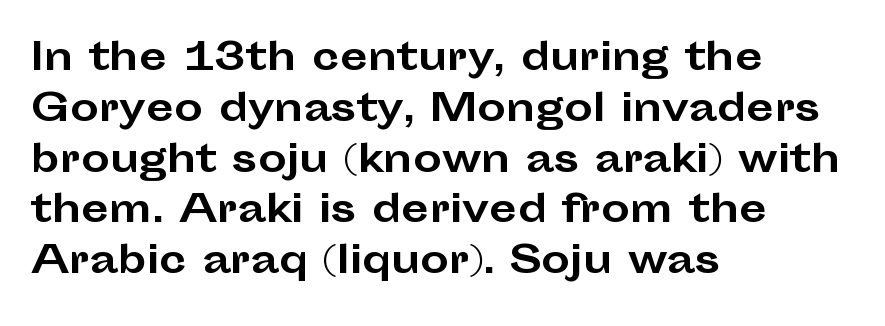
Q: Is the text bold? A: Yes.
Q: Is the text italic (slanted)? A: No, it is upright.
Q: Is the typeface a serif or a sans-serif typeface? A: Sans-serif.
Q: Is the text underlined? A: No.
Q: How is the paragraph aligned? A: Left-aligned.
Q: Is the spacing between letters normal or unusually wide? A: Normal.
Q: Is the spacing between lines tight, normal or loose? A: Normal.
Q: Width (condensed, normal, or wide)? A: Wide.
Q: Stroke contrast? A: Low.
Q: x-height? A: Medium.
Q: Monospaced? A: No.
